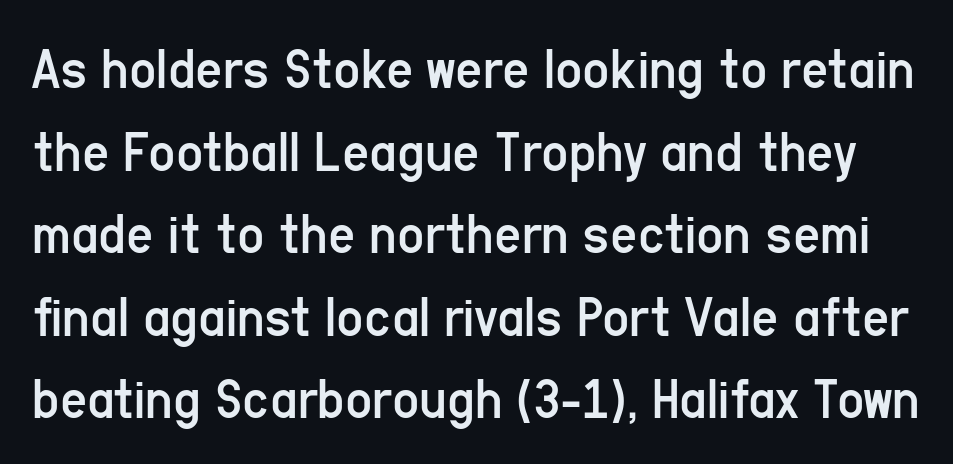
Does the type have serifs? No, each stem ends abruptly. These lines were composed using upright roman letters. Summary of weight: not heavy and not bold. Note the varied advance widths — an 'i' is clearly narrower than an 'm'. Glance below the letters and you will spot only blank space.
